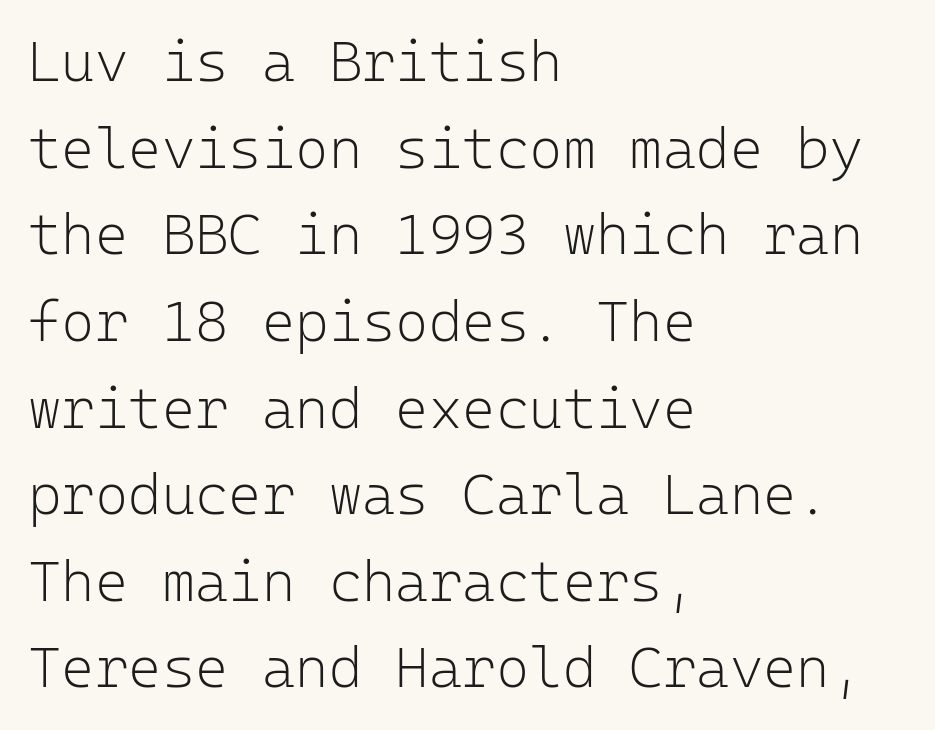
The image shows 57 px light sans-serif type, upright, monospaced; set left-aligned, normal line spacing (1.52x), normal letter spacing, not underlined; low stroke contrast and a medium x-height.
